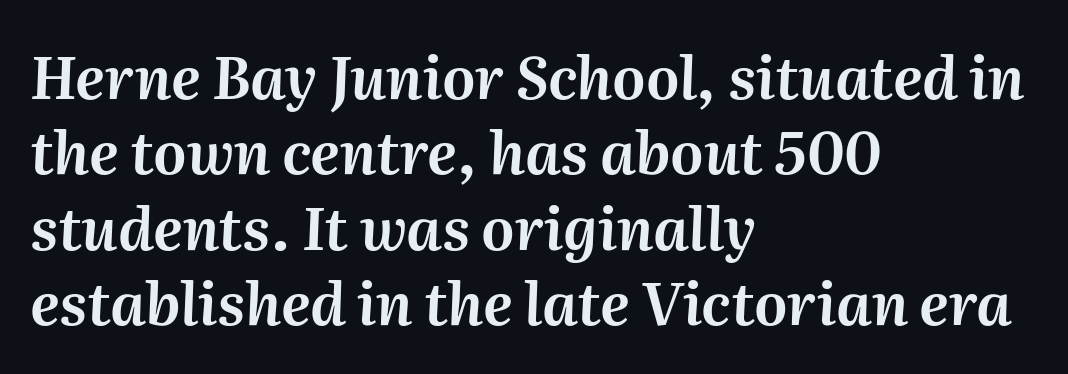
{"italic": "yes", "lean": "right", "slant_degrees": 2, "width": "normal", "stroke_contrast": "medium", "x_height": "medium", "monospaced": "no", "underline": "no", "align": "left", "line_spacing": "normal", "line_spacing_ratio": 1.3, "letter_spacing": "normal", "letter_spacing_em": 0.0, "glyph_px": 58}
